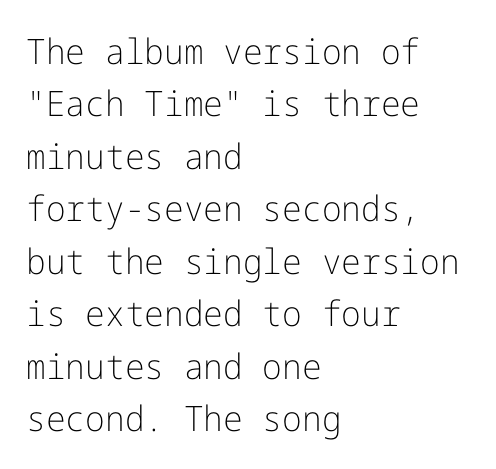
The image shows 35 px light sans-serif type, upright; set left-aligned, normal line spacing (1.5x), normal letter spacing, not underlined; low stroke contrast and a medium x-height.
